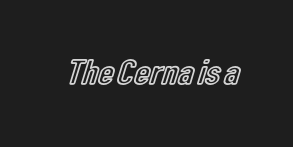
Q: Is the text italic (slanted)? A: Yes.
Q: Is the text underlined? A: No.
Q: Is the spacing between letters normal or unusually wide? A: Normal.
Q: Width (condensed, normal, or wide)? A: Condensed.
Q: x-height? A: Medium.
Q: Monospaced? A: No.
